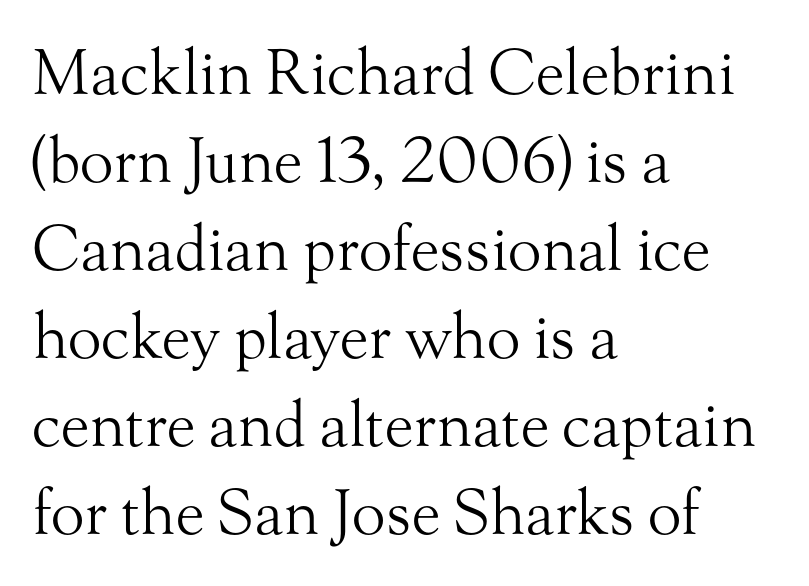
The image shows 62 px light serif type, upright; set left-aligned, normal line spacing (1.42x), normal letter spacing, not underlined; medium stroke contrast and a small x-height.
